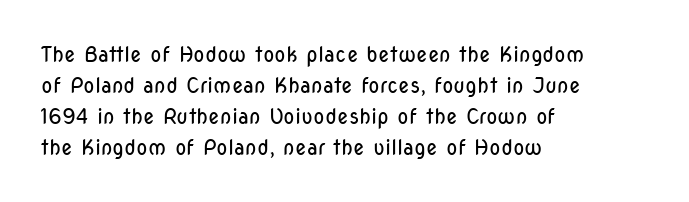
Q: Is the text bold? A: No.
Q: Is the text italic (slanted)? A: No, it is upright.
Q: Is the text underlined? A: No.
Q: How is the paragraph aligned? A: Left-aligned.
Q: Is the spacing between letters normal or unusually wide? A: Normal.
Q: Is the spacing between lines tight, normal or loose? A: Normal.
